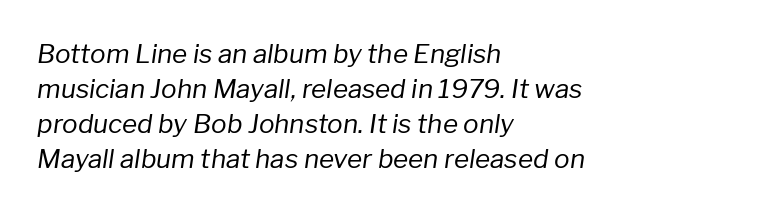
Q: Is the text bold? A: No.
Q: Is the text italic (slanted)? A: Yes, it leans right by about 8 degrees.
Q: Is the text underlined? A: No.
Q: How is the paragraph aligned? A: Left-aligned.
Q: Is the spacing between letters normal or unusually wide? A: Normal.
Q: Is the spacing between lines tight, normal or loose? A: Normal.
